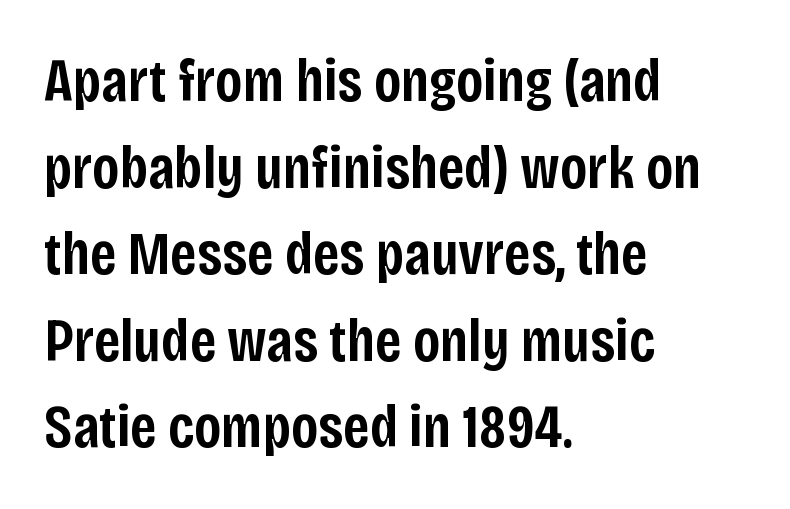
The image shows 61 px semibold, condensed sans-serif type, upright; set left-aligned, normal line spacing (1.42x), normal letter spacing, not underlined; low stroke contrast and a large x-height.
